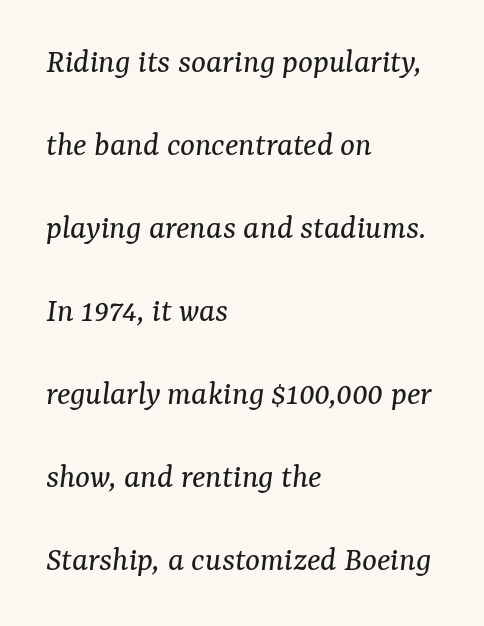
The letters advance in unequal steps, a hallmark of proportional type. Italic: yes, the glyphs are oblique. Heft: none added — not bold. These lines are set flush left with a ragged right edge. The zone under the glyphs is completely vacant.
